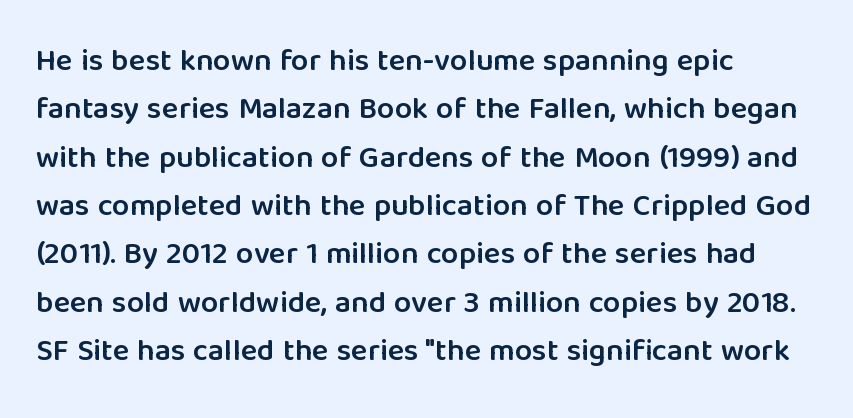
Q: Is the text bold? A: Semi-bold.
Q: Is the text italic (slanted)? A: No, it is upright.
Q: Is the typeface a serif or a sans-serif typeface? A: Sans-serif.
Q: Is the text underlined? A: No.
Q: How is the paragraph aligned? A: Left-aligned.
Q: Is the spacing between letters normal or unusually wide? A: Normal.
Q: Is the spacing between lines tight, normal or loose? A: Normal.
Q: Width (condensed, normal, or wide)? A: Normal.
Q: Stroke contrast? A: Low.
Q: x-height? A: Medium.
Q: Monospaced? A: No.
